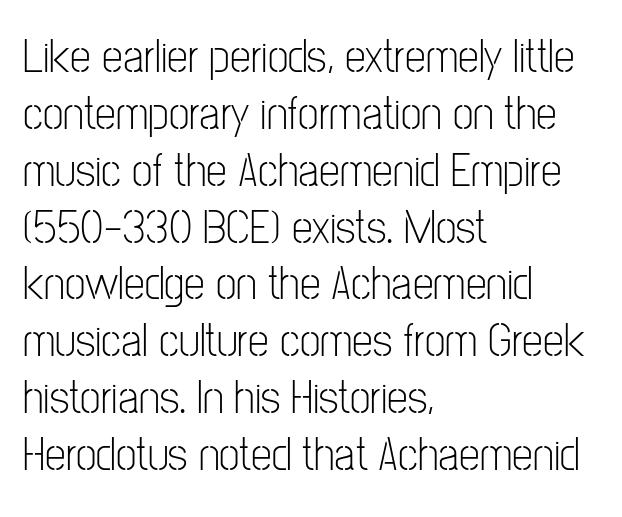
{"serif": "no", "italic": "no", "bold": "no", "weight": "light", "width": "condensed", "stroke_contrast": "low", "x_height": "medium", "monospaced": "no", "underline": "no", "align": "left", "line_spacing_ratio": 1.21, "letter_spacing": "normal", "letter_spacing_em": 0.0, "glyph_px": 47}
